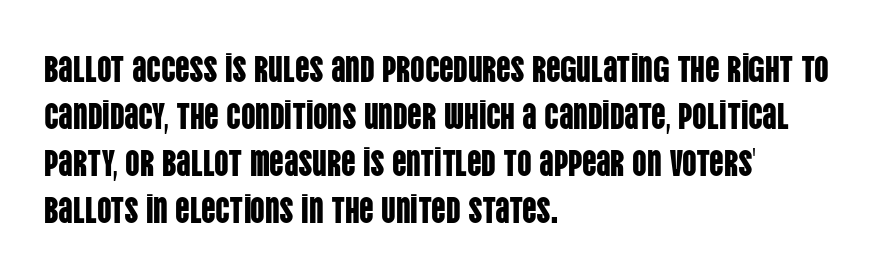
{"serif": "no", "italic": "no", "width": "condensed", "stroke_contrast": "low", "x_height": "large", "monospaced": "no", "underline": "no", "align": "left", "line_spacing": "normal", "line_spacing_ratio": 1.31, "letter_spacing": "normal", "letter_spacing_em": 0.0, "glyph_px": 36}
